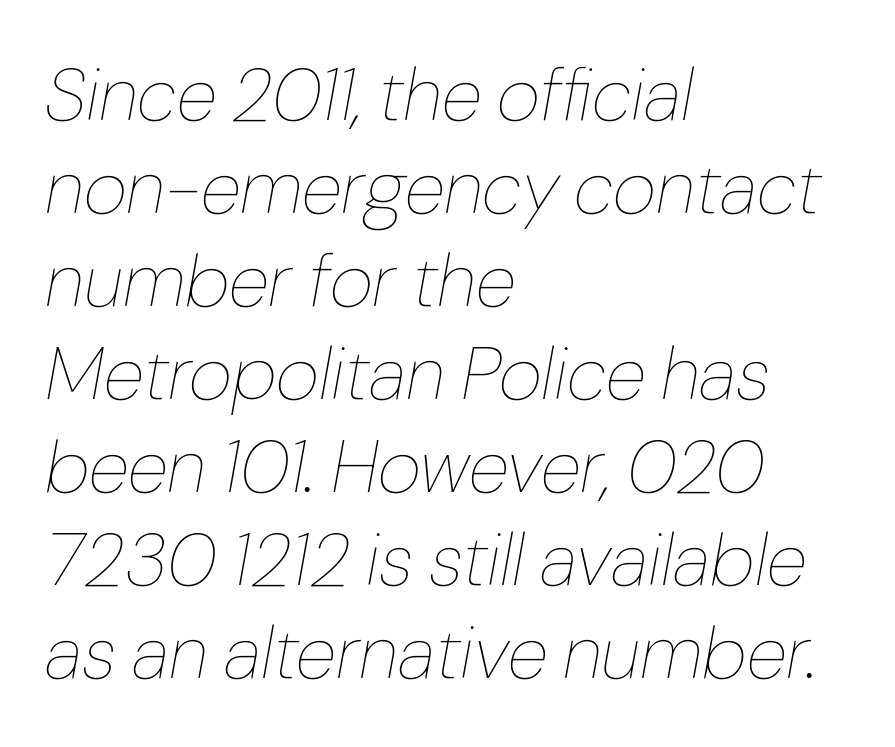
The image shows 75 px thin type, italic (leaning right); set left-aligned, line spacing 1.24x, normal letter spacing, not underlined; low stroke contrast and a medium x-height.
